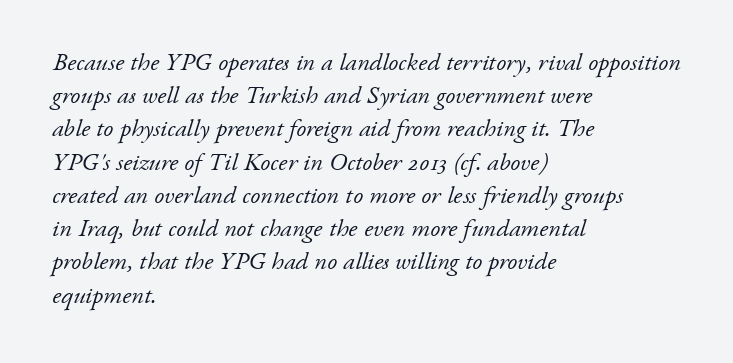
{"italic": "yes", "lean": "right", "slant_degrees": 17, "bold": "no", "underline": "no", "align": "left", "line_spacing": "normal", "line_spacing_ratio": 1.33, "letter_spacing": "normal", "letter_spacing_em": 0.0, "glyph_px": 25}
